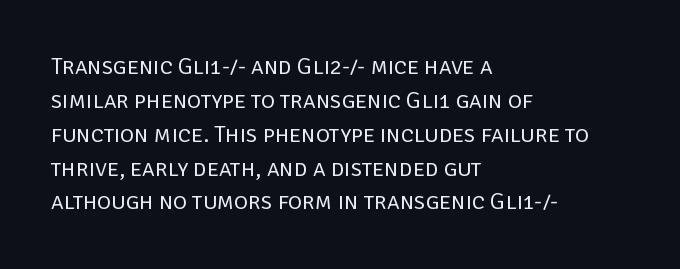
Decoration check: the copy has no underline. Teacher's note: observe the even left margin — that is flush-left alignment. Interline gaps are of average width in this sample. No chunkiness to these letters — they're not bold. These lines were composed using upright roman letters.
